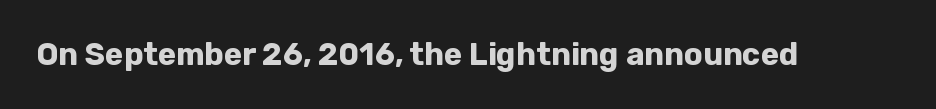
You could call the tracking neutral — neither tight nor loose. Stroke terminals: plain, sans-serif. The passage shown is typed in a proportional face where columns would drift. Italic: no, the glyphs are upright roman. Heft: maximum for text — a bold.
